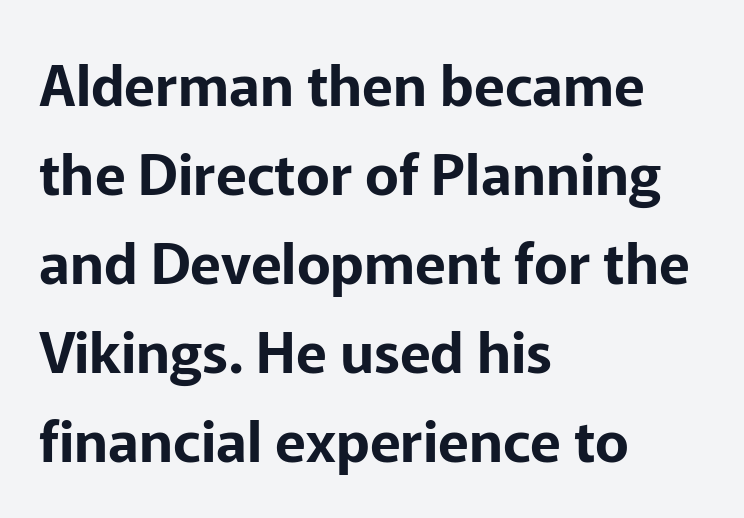
Nope, not italic — everything's standing straight. The letters sit at their default tracking, neither squeezed nor spread. The paragraph has a hard left edge and a soft right edge. A typesetter would call this leading conventional body-copy spacing.
